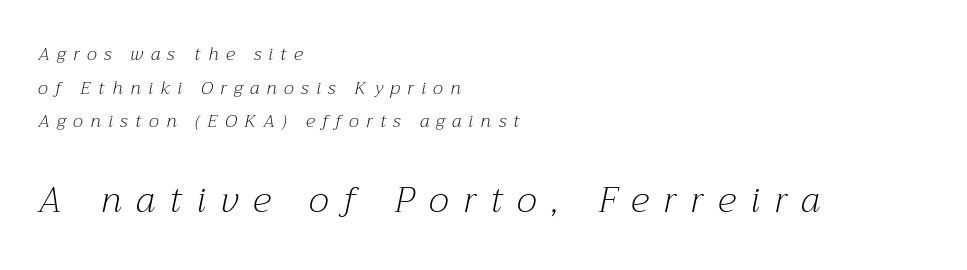
The text block is weighted toward the left margin, trailing off unevenly rightward. The passage shown has open, widely tracked lettering throughout. These lines are rendered in a variable-pitch font. The typesetting does not lean heavy: it is not bold.
